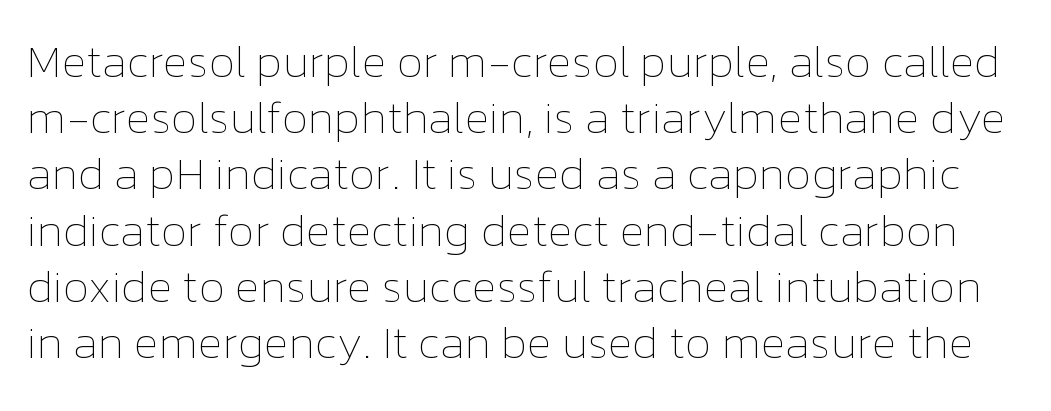
{"italic": "no", "bold": "no", "weight": "thin", "width": "normal", "stroke_contrast": "low", "x_height": "medium", "monospaced": "no", "underline": "no", "line_spacing": "normal", "line_spacing_ratio": 1.25, "letter_spacing": "normal", "letter_spacing_em": 0.0, "glyph_px": 45}
